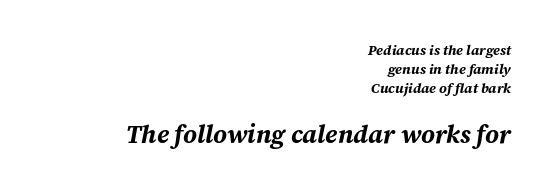
The image shows 25 px bold type, italic (leaning right); set right-aligned, normal line spacing (1.35x), normal letter spacing, not underlined; the second (bottom) block is 1.79x larger.
